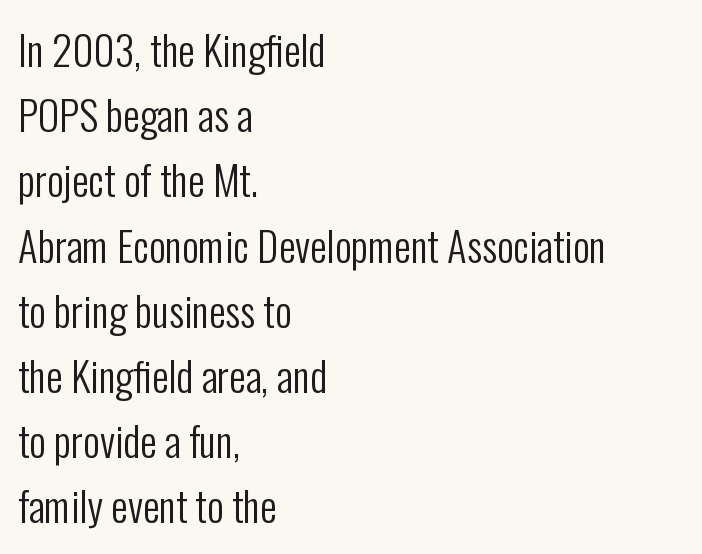
Descenders hang freely into open space. Baseline-to-baseline distance is the conventional proportion of letter height. The letters sit at their default tracking, neither squeezed nor spread. Unlike a traditional serif, this face leaves its strokes unadorned. The ragged edge is on the right, which tells us the setting is flush left.
